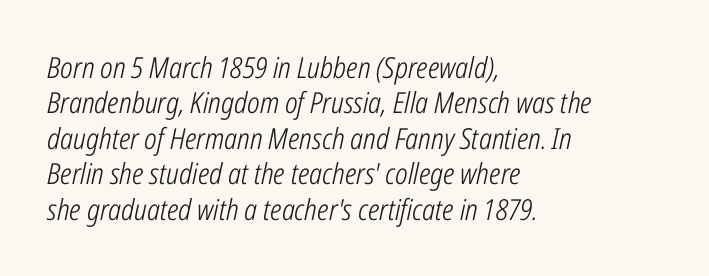
A typesetter would call this zero additional tracking. The string is rendered with underlining switched off. Weight class: somewhere from thin through regular. Spacing verdict: proportional, widths tailored to each character. Does the lettering tilt? It does — this is italic.
